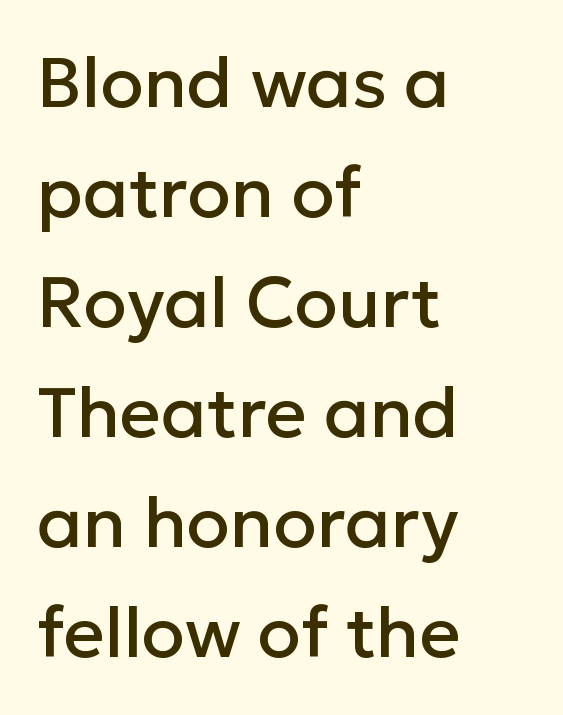
Q: Is the text italic (slanted)? A: No, it is upright.
Q: Is the typeface a serif or a sans-serif typeface? A: Sans-serif.
Q: Is the text underlined? A: No.
Q: How is the paragraph aligned? A: Left-aligned.
Q: Is the spacing between letters normal or unusually wide? A: Normal.
Q: Is the spacing between lines tight, normal or loose? A: Normal.
Q: Width (condensed, normal, or wide)? A: Normal.
Q: Stroke contrast? A: Low.
Q: x-height? A: Medium.
Q: Monospaced? A: No.
